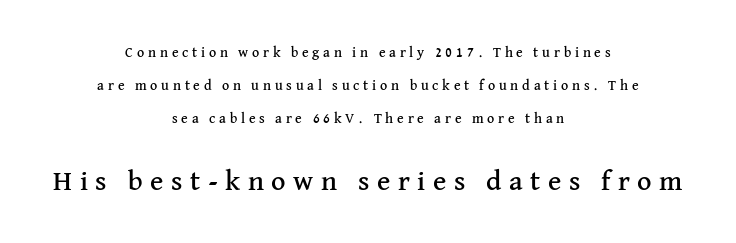
The image shows 28 px serif type, upright; set centered, loose line spacing (2.36x), unusually wide letter spacing (+0.27 em), not underlined; the second (bottom) block is 2.0x larger; medium stroke contrast and a medium x-height.
